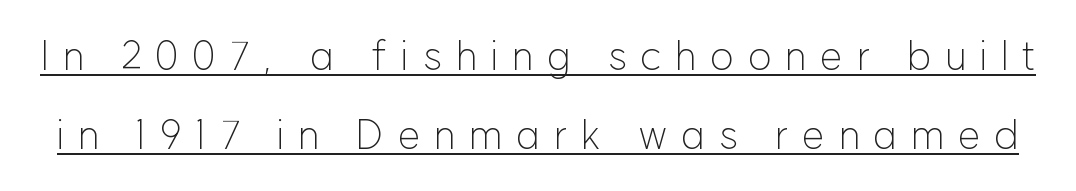
{"serif": "no", "italic": "no", "bold": "no", "weight": "light", "width": "normal", "stroke_contrast": "low", "x_height": "medium", "monospaced": "no", "underline": "yes", "line_spacing": "loose", "line_spacing_ratio": 1.98, "letter_spacing": "wide", "letter_spacing_em": 0.35, "glyph_px": 40}
